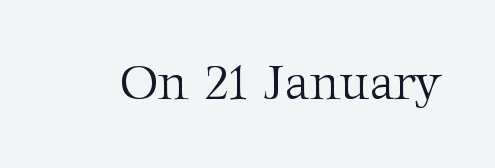
Q: Is the text bold? A: No.
Q: Is the text italic (slanted)? A: No, it is upright.
Q: Is the typeface a serif or a sans-serif typeface? A: Serif.
Q: Is the text underlined? A: No.
Q: Is the spacing between letters normal or unusually wide? A: Normal.
Q: Width (condensed, normal, or wide)? A: Normal.
Q: Stroke contrast? A: Medium.
Q: x-height? A: Medium.
Q: Monospaced? A: No.
